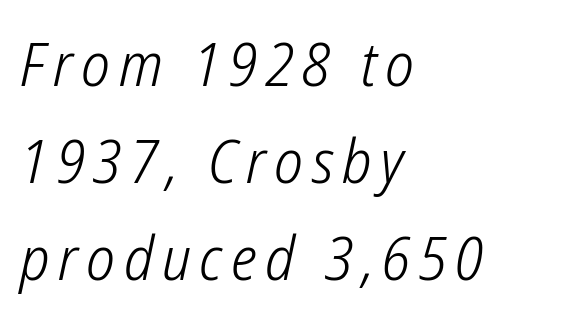
Q: Is the text bold? A: No.
Q: Is the typeface a serif or a sans-serif typeface? A: Sans-serif.
Q: Is the text underlined? A: No.
Q: How is the paragraph aligned? A: Left-aligned.
Q: Is the spacing between lines tight, normal or loose? A: Normal.
Q: Width (condensed, normal, or wide)? A: Condensed.
Q: Stroke contrast? A: Low.
Q: x-height? A: Medium.
Q: Monospaced? A: No.
